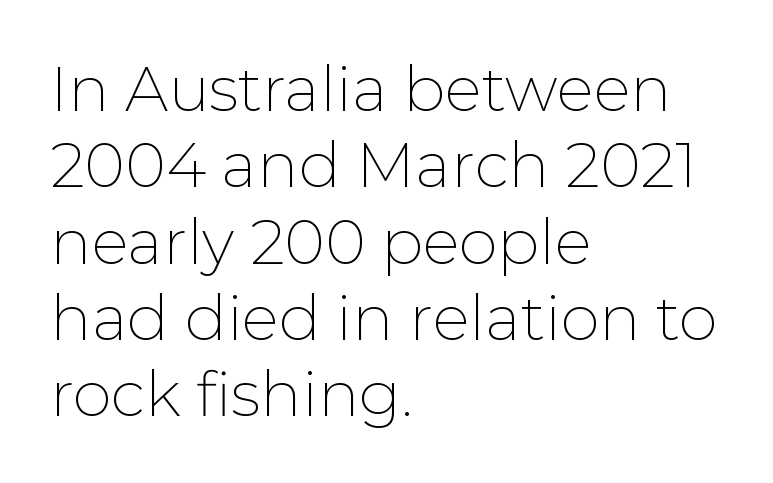
Q: Is the text bold? A: No.
Q: Is the text italic (slanted)? A: No, it is upright.
Q: Is the typeface a serif or a sans-serif typeface? A: Sans-serif.
Q: Is the text underlined? A: No.
Q: How is the paragraph aligned? A: Left-aligned.
Q: Is the spacing between letters normal or unusually wide? A: Normal.
Q: Width (condensed, normal, or wide)? A: Normal.
Q: Stroke contrast? A: Low.
Q: x-height? A: Medium.
Q: Monospaced? A: No.
